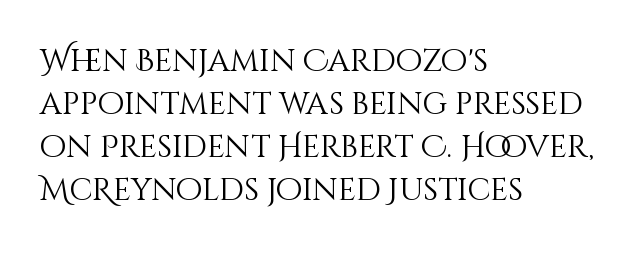
Q: Is the text bold? A: No.
Q: Is the text italic (slanted)? A: No, it is upright.
Q: Is the text underlined? A: No.
Q: How is the paragraph aligned? A: Left-aligned.
Q: Is the spacing between letters normal or unusually wide? A: Normal.
Q: Is the spacing between lines tight, normal or loose? A: Normal.
Q: Width (condensed, normal, or wide)? A: Normal.
Q: Stroke contrast? A: Medium.
Q: x-height? A: Large.
Q: Monospaced? A: No.
